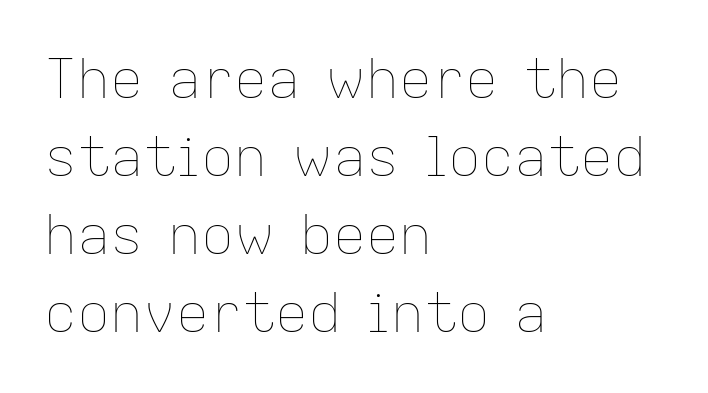
Spacing between characters is what you'd get straight out of the box. The string is rendered with underlining switched off. The passage shown is typed in a proportional face where columns would drift. Designer's note — italics off, roman on.
